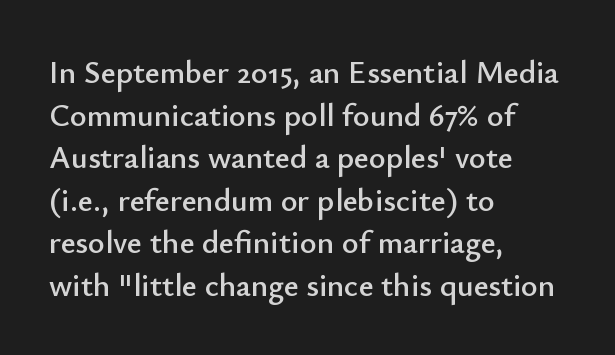
The image shows 32 px sans-serif type, upright; set left-aligned, normal line spacing (1.33x), normal letter spacing, not underlined; low stroke contrast and a small x-height.
